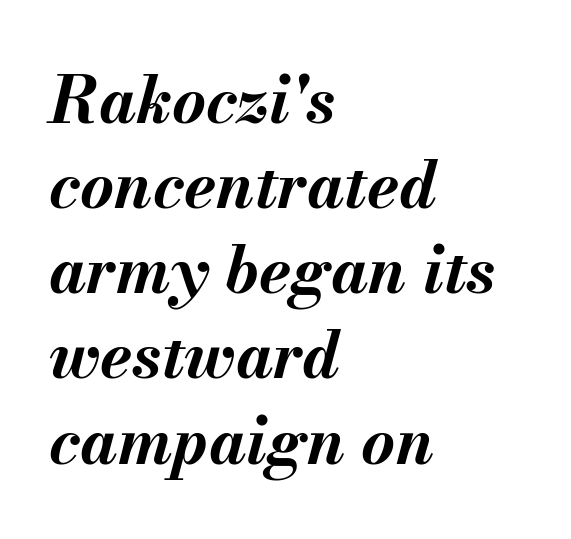
{"italic": "yes", "lean": "right", "slant_degrees": 13, "bold": "yes", "weight": "bold", "width": "normal", "stroke_contrast": "medium", "x_height": "small", "monospaced": "no", "underline": "no", "align": "left", "line_spacing": "normal", "line_spacing_ratio": 1.31, "letter_spacing": "normal", "letter_spacing_em": 0.0, "glyph_px": 65}
